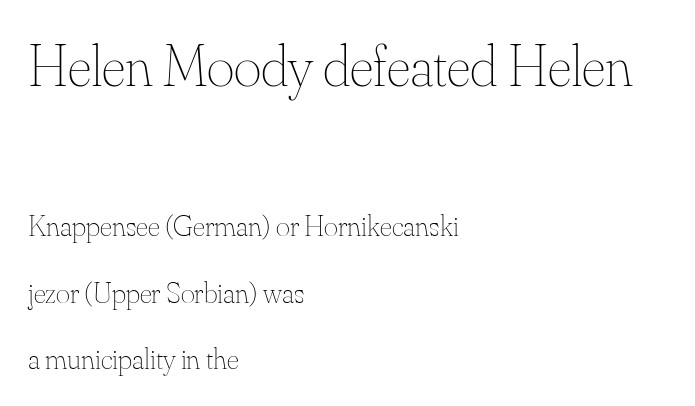
{"italic": "no", "bold": "no", "weight": "thin", "width": "normal", "stroke_contrast": "medium", "x_height": "small", "monospaced": "no", "underline": "no", "align": "left", "line_spacing": "loose", "line_spacing_ratio": 2.22, "letter_spacing": "normal", "letter_spacing_em": 0.0, "larger_block": "first", "size_ratio": 1.97, "glyph_px": 59}
